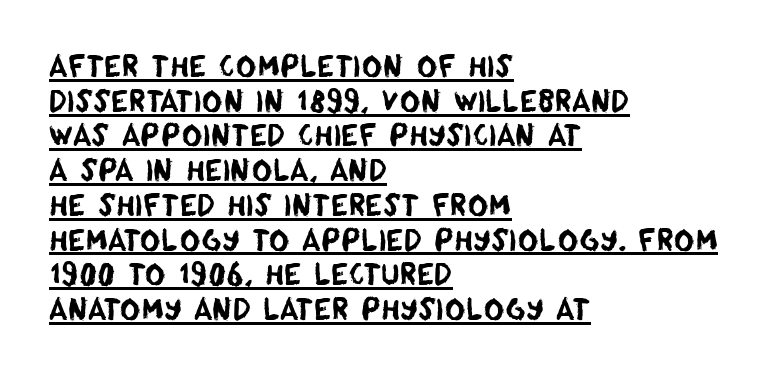
{"serif": "no", "width": "normal", "stroke_contrast": "low", "x_height": "large", "monospaced": "no", "underline": "yes", "align": "left", "line_spacing_ratio": 1.24, "letter_spacing": "normal", "letter_spacing_em": 0.0, "glyph_px": 28}
